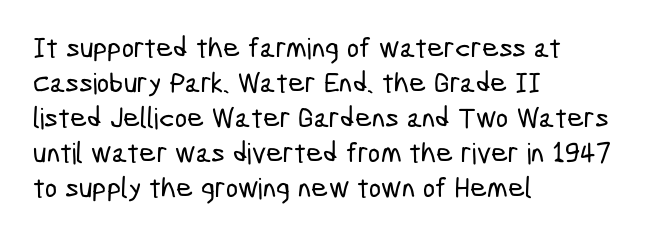
{"serif": "no", "width": "condensed", "stroke_contrast": "low", "x_height": "medium", "monospaced": "no", "underline": "no", "align": "left", "line_spacing_ratio": 1.21, "letter_spacing": "normal", "letter_spacing_em": 0.0, "glyph_px": 29}
